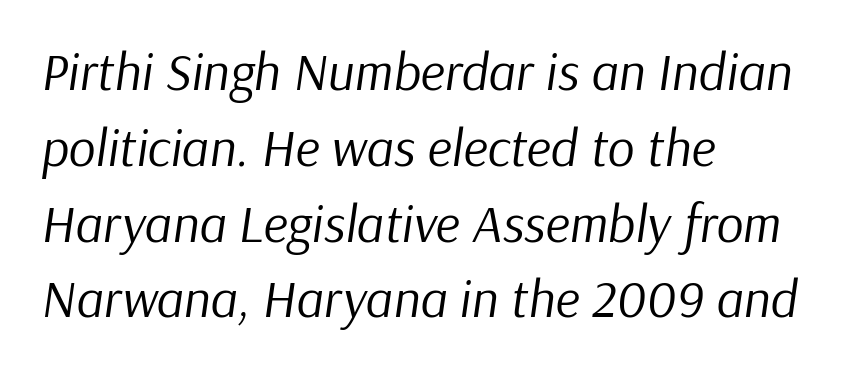
{"italic": "yes", "lean": "right", "slant_degrees": 9, "bold": "no", "weight": "regular", "width": "normal", "stroke_contrast": "low", "x_height": "medium", "monospaced": "no", "underline": "no", "align": "left", "line_spacing": "normal", "line_spacing_ratio": 1.43, "letter_spacing": "normal", "letter_spacing_em": 0.0, "glyph_px": 53}
